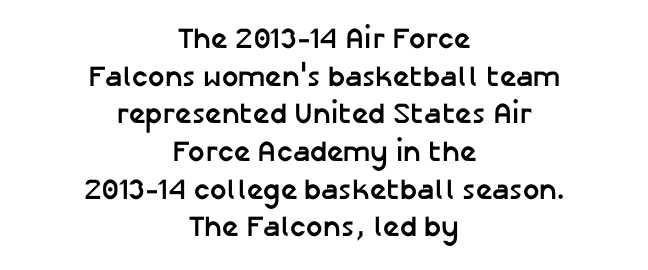
Q: Is the text bold? A: Yes.
Q: Is the text italic (slanted)? A: No, it is upright.
Q: Is the typeface a serif or a sans-serif typeface? A: Sans-serif.
Q: Is the text underlined? A: No.
Q: How is the paragraph aligned? A: Centered.
Q: Is the spacing between letters normal or unusually wide? A: Normal.
Q: Is the spacing between lines tight, normal or loose? A: Normal.
Q: Width (condensed, normal, or wide)? A: Normal.
Q: Stroke contrast? A: Low.
Q: x-height? A: Medium.
Q: Monospaced? A: No.
